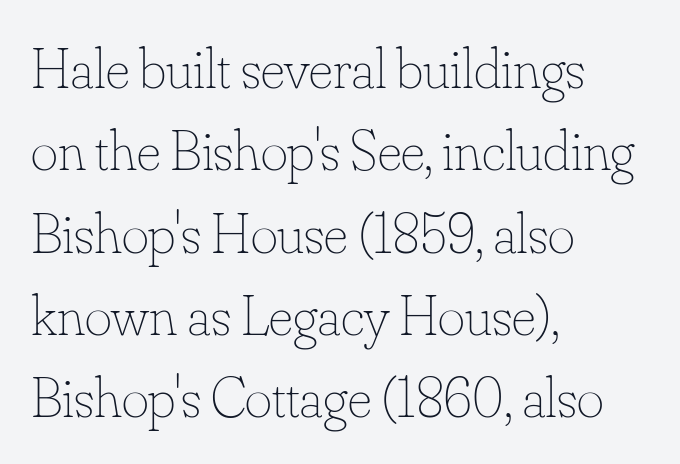
Q: Is the text bold? A: No.
Q: Is the text italic (slanted)? A: No, it is upright.
Q: Is the text underlined? A: No.
Q: How is the paragraph aligned? A: Left-aligned.
Q: Is the spacing between letters normal or unusually wide? A: Normal.
Q: Is the spacing between lines tight, normal or loose? A: Normal.
Q: Width (condensed, normal, or wide)? A: Normal.
Q: Stroke contrast? A: Low.
Q: x-height? A: Small.
Q: Monospaced? A: No.
